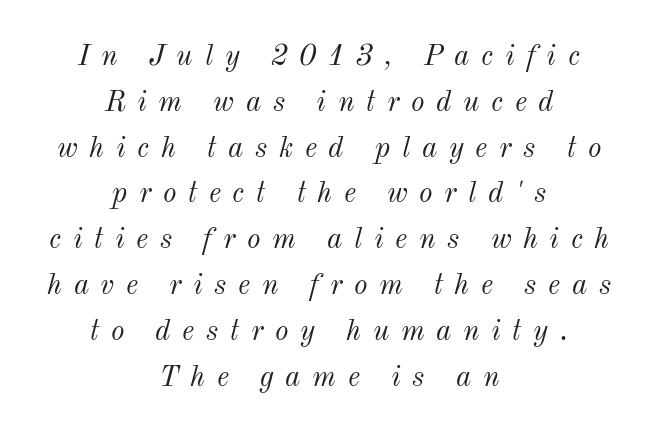
The image shows 29 px light type, italic (leaning right); set centered, normal line spacing (1.58x), unusually wide letter spacing (+0.4 em), not underlined; medium stroke contrast and a small x-height.
